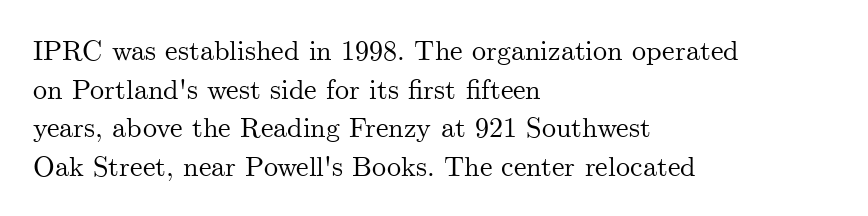
Q: Is the text italic (slanted)? A: No, it is upright.
Q: Is the typeface a serif or a sans-serif typeface? A: Serif.
Q: Is the text underlined? A: No.
Q: How is the paragraph aligned? A: Left-aligned.
Q: Is the spacing between letters normal or unusually wide? A: Normal.
Q: Is the spacing between lines tight, normal or loose? A: Normal.
Q: Width (condensed, normal, or wide)? A: Normal.
Q: Stroke contrast? A: Medium.
Q: x-height? A: Small.
Q: Monospaced? A: No.
